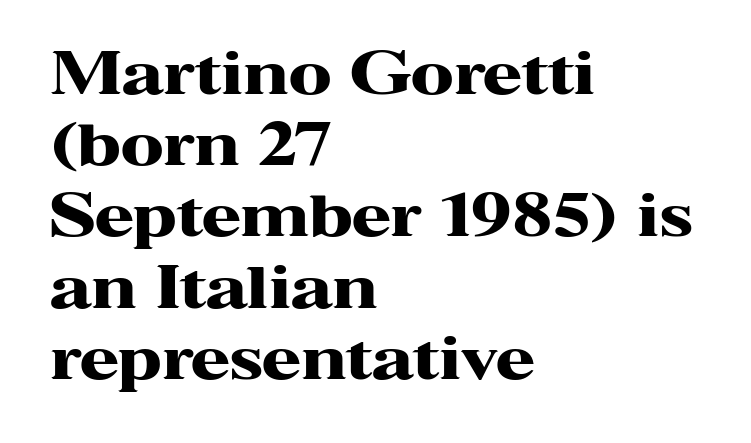
Has an underline been added? It has not. Think of a printed novel: that variable character pitch is what you see here. Check where the strokes stop: tiny serifs finish them off. This block has exactly the height ordinary leading produces. Its strokes are broad and dark, the hallmark of bold type. This is roman type, the default non-slanted kind.
